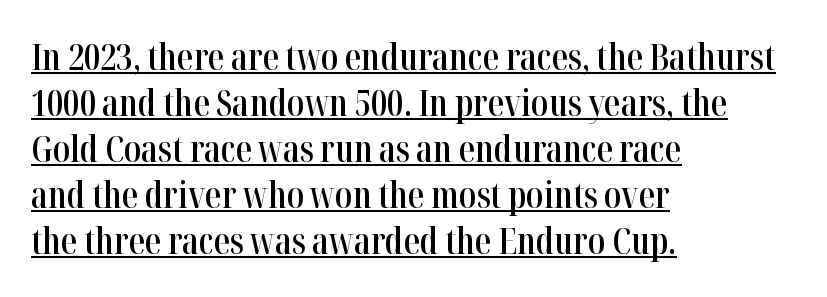
Set as a demibold, roughly 600 on the weight scale. The string is rendered with underlining switched on. Line beginnings align vertically; line endings do not. Unlike a clean sans, this face finishes its strokes with serifs. Is this a fixed-width face? No — the glyphs have proportional, varying widths. You could call the tracking neutral — neither tight nor loose.
